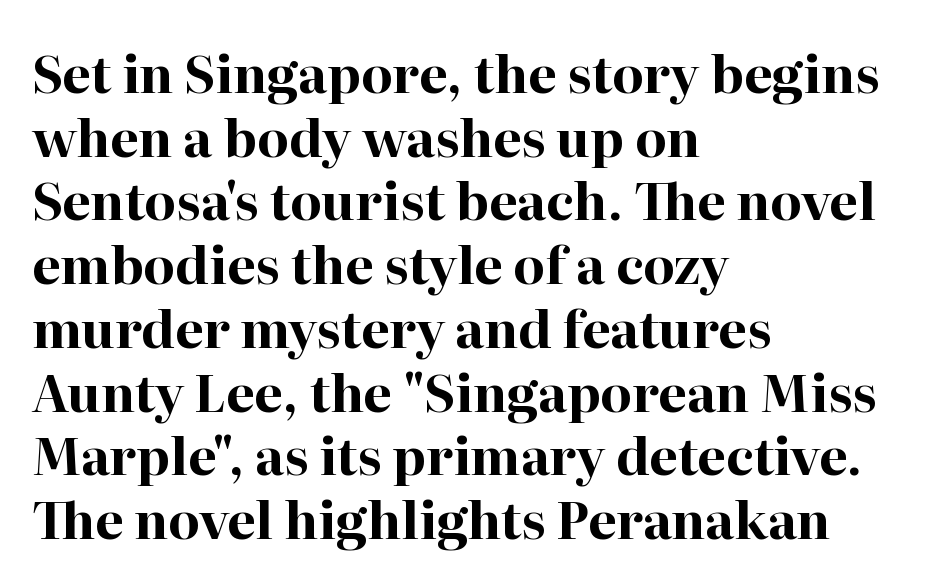
Q: Is the text bold? A: Yes.
Q: Is the text italic (slanted)? A: No, it is upright.
Q: Is the typeface a serif or a sans-serif typeface? A: Serif.
Q: Is the text underlined? A: No.
Q: How is the paragraph aligned? A: Left-aligned.
Q: Is the spacing between letters normal or unusually wide? A: Normal.
Q: Is the spacing between lines tight, normal or loose? A: Normal.
Q: Width (condensed, normal, or wide)? A: Normal.
Q: Stroke contrast? A: High.
Q: x-height? A: Medium.
Q: Monospaced? A: No.
